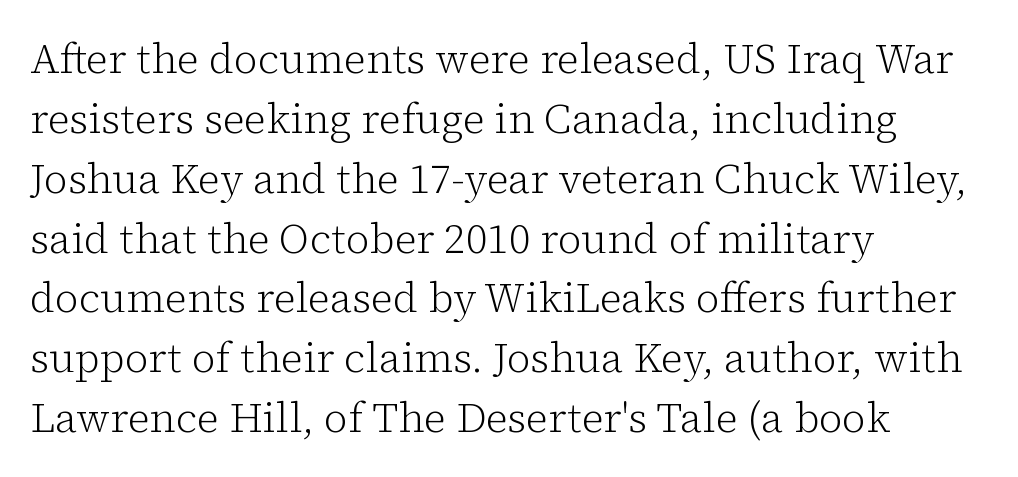
Quick note: not italic, upright. Baseline-to-baseline distance is the conventional proportion of letter height. Lines of text with bare space underneath. The text block is weighted toward the left margin, trailing off unevenly rightward. Here the designer chose a conventional face with non-uniform glyph widths.
